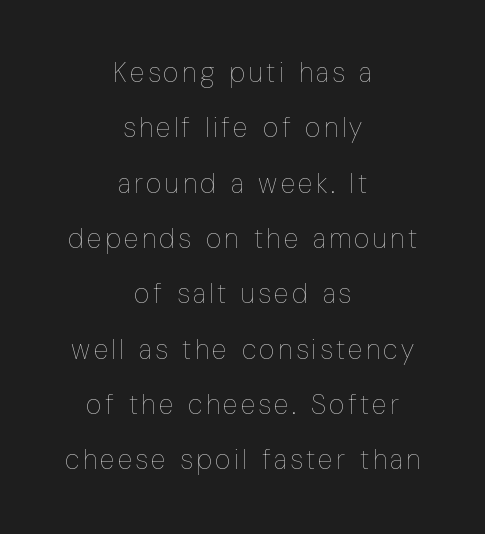
Centered paragraph, ragged on both sides. The designer dialed line spacing up above the default. Bold? No — there's no thickening of the strokes. Letters rest on an invisible, unmarked baseline. Characters remain perfectly vertical along every line.
